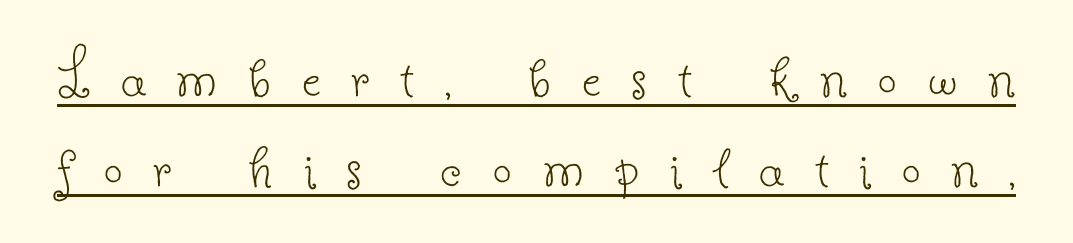
Stems here are at most as thick as an everyday book face. You could not count columns in this text — the font is proportionally spaced. Tall strokes in this sample are plumb rather than angled. Glyph-to-glyph distance is far greater than everyday printed text. Reading down the column, the eye jumps a familiar distance to each next line.
